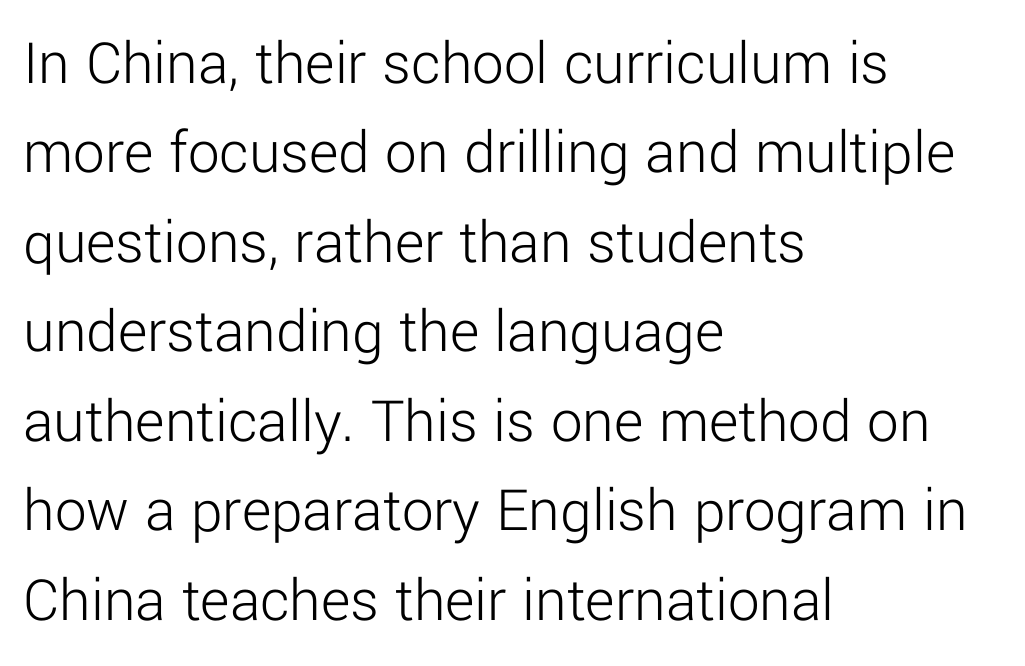
The image shows 63 px light sans-serif type, upright; set left-aligned, normal line spacing (1.42x), normal letter spacing, not underlined; low stroke contrast and a medium x-height.
